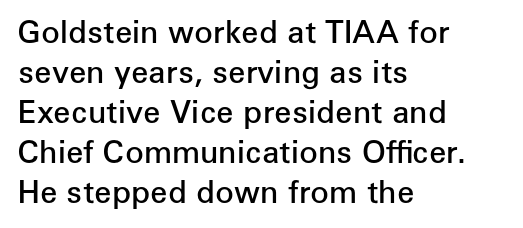
The rendering uses a moderate line-height, typical for paragraphs. The rendering keeps characters at their native spacing. When letters stand straight like this, we call the style roman or upright. Its strokes are somewhat broadened, the hallmark of semibold type. This sample has the flowing, uneven cadence of proportional lettering. The type family on display is of the sans-serif kind.
